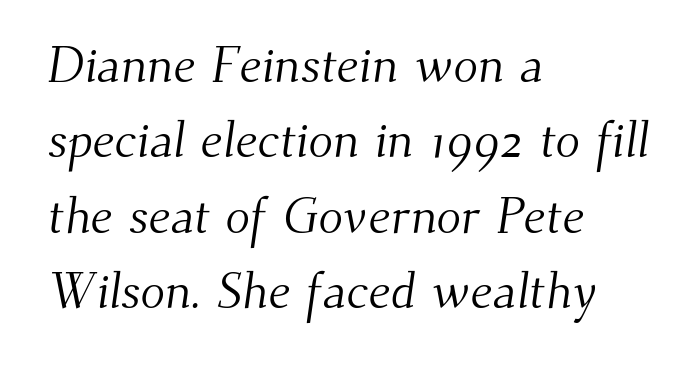
Q: Is the text bold? A: No.
Q: Is the typeface a serif or a sans-serif typeface? A: Serif.
Q: Is the text underlined? A: No.
Q: How is the paragraph aligned? A: Left-aligned.
Q: Is the spacing between letters normal or unusually wide? A: Normal.
Q: Is the spacing between lines tight, normal or loose? A: Normal.
Q: Width (condensed, normal, or wide)? A: Normal.
Q: Stroke contrast? A: Medium.
Q: x-height? A: Small.
Q: Monospaced? A: No.
